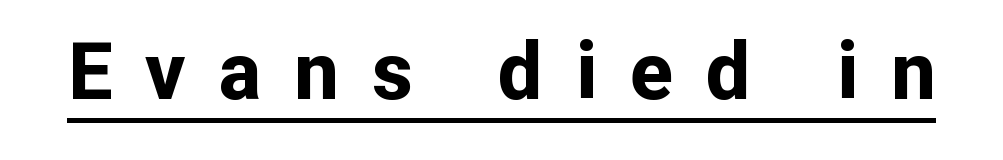
The image shows 79 px bold sans-serif type, upright; set unusually wide letter spacing (+0.42 em), underlined; low stroke contrast and a medium x-height.
